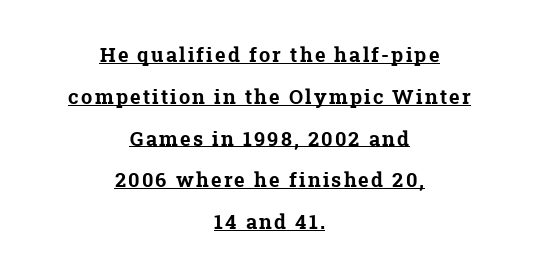
A continuous stroke trails under the words, as in a hyperlink. A centered setting, common on invitations and titles, is used for this passage. Weight check: bold — yes, fully. Quick note: interline space is abundant.
